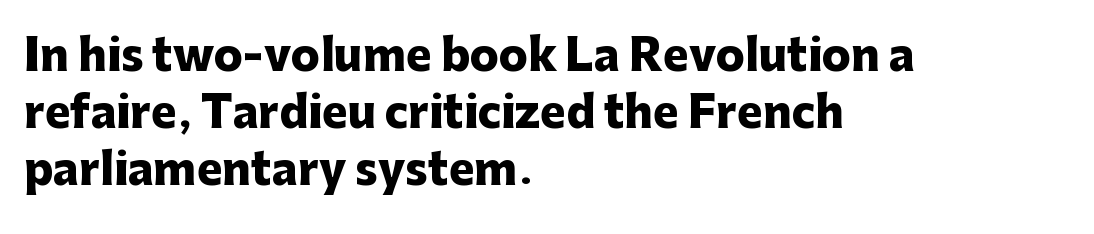
The image shows 43 px heavy sans-serif type, upright; set left-aligned, normal line spacing (1.33x), normal letter spacing, not underlined; low stroke contrast and a medium x-height.
